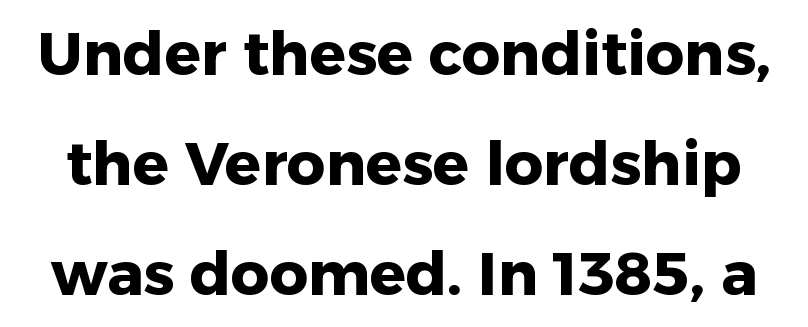
Q: Is the text bold? A: Yes.
Q: Is the text italic (slanted)? A: No, it is upright.
Q: Is the typeface a serif or a sans-serif typeface? A: Sans-serif.
Q: Is the text underlined? A: No.
Q: Is the spacing between letters normal or unusually wide? A: Normal.
Q: Width (condensed, normal, or wide)? A: Normal.
Q: Stroke contrast? A: Low.
Q: x-height? A: Medium.
Q: Monospaced? A: No.
